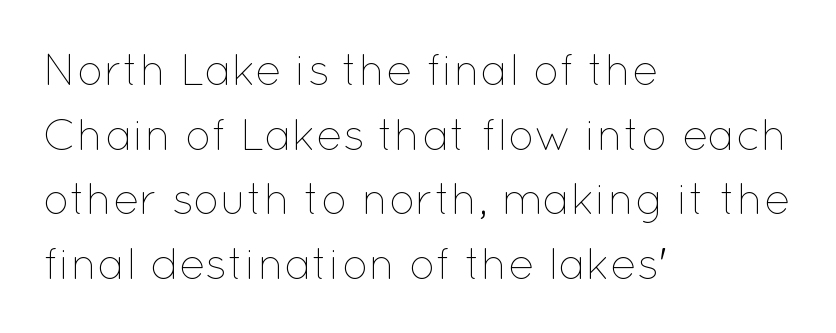
The passage shown is typed in a proportional face where columns would drift. Vertical stems look standard width or narrower in stroke. The letters sit at their default tracking, neither squeezed nor spread. Upright lettering throughout. Nobody drew a line under any word here. This rendering uses left alignment, leaving the right contour irregular.
